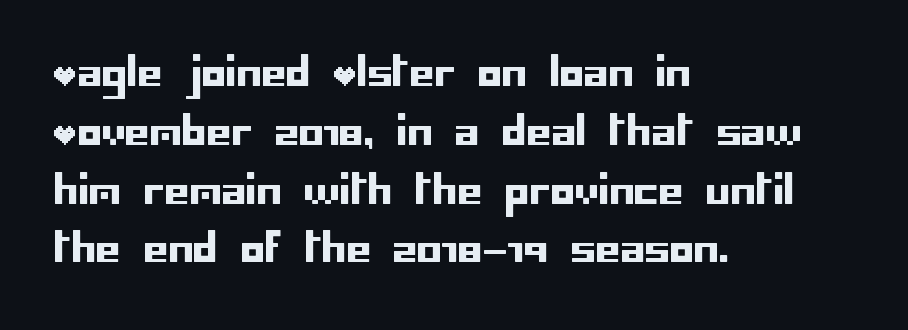
The face used here is rendered with its standard letterfit. It's the straight-up-and-down kind of type. The lines sit at an ordinary, default distance from one another. The ragged edge is on the right, which tells us the setting is flush left.
